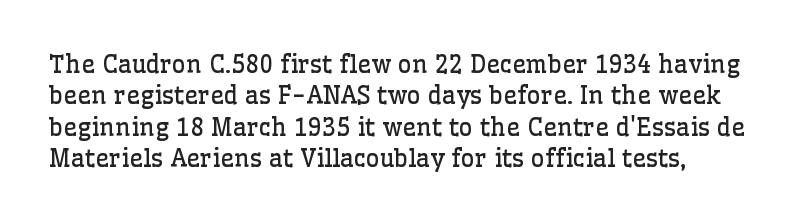
{"italic": "no", "bold": "no", "underline": "no", "line_spacing": "normal", "line_spacing_ratio": 1.31, "letter_spacing": "normal", "letter_spacing_em": 0.0, "glyph_px": 24}
